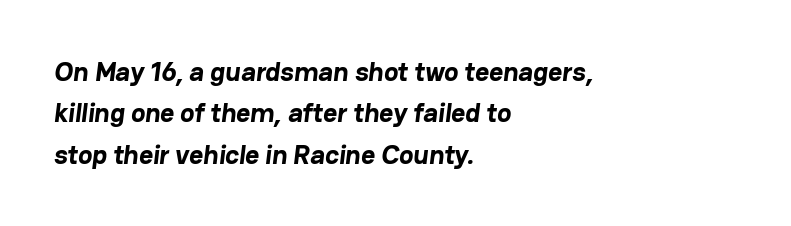
Q: Is the text bold? A: Yes.
Q: Is the text underlined? A: No.
Q: How is the paragraph aligned? A: Left-aligned.
Q: Is the spacing between letters normal or unusually wide? A: Normal.
Q: Is the spacing between lines tight, normal or loose? A: Normal.
